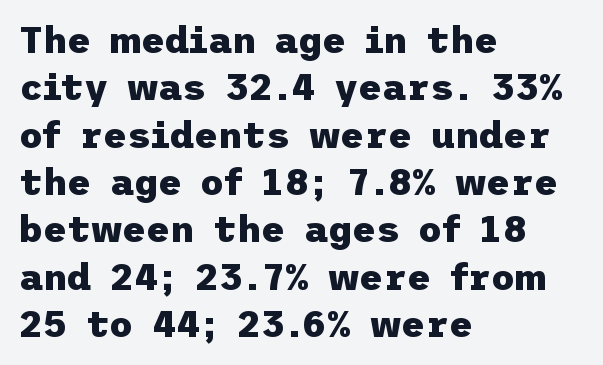
The image shows 37 px heavy sans-serif type, upright; set left-aligned, normal line spacing (1.28x), normal letter spacing, not underlined; low stroke contrast and a medium x-height.
